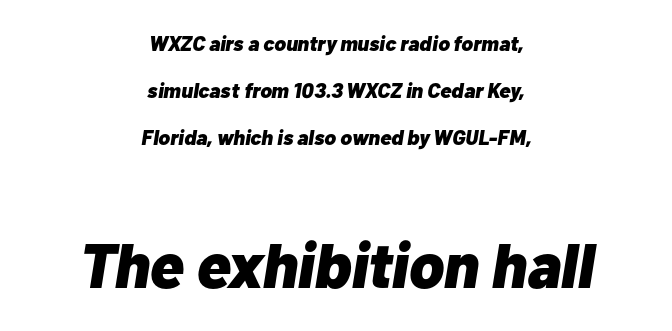
How heavy is the stroke? Heavy — this is a bold. Every character sits at an angle, as italics do. The paragraph shown floats in the horizontal middle. Character size in the trailing block exceeds that of the leading block. The passage shown is typed in a proportional face where columns would drift. Notice the wide empty band between every row — that's loose leading.
